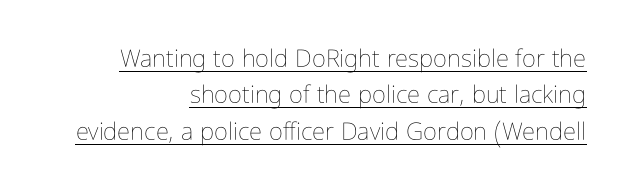
{"italic": "no", "bold": "no", "underline": "yes", "align": "right", "line_spacing": "normal", "line_spacing_ratio": 1.52, "letter_spacing": "normal", "letter_spacing_em": 0.0, "glyph_px": 24}
